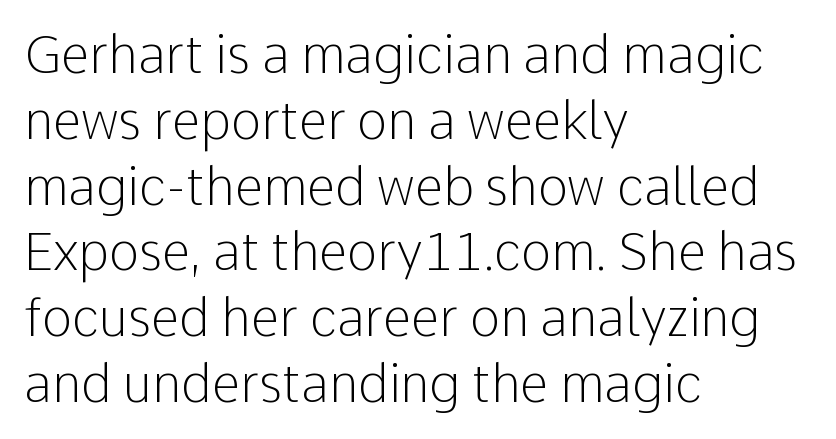
Line starts are locked; line ends wander. The space between consecutive lines is moderate. A typesetter would mark this as roman, not italic. The specimen omits any rule beneath the text block's lines. The type family on display is of the sans-serif kind.
